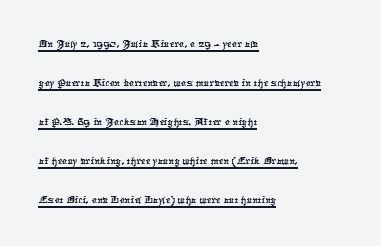
Q: Is the text underlined? A: Yes.
Q: How is the paragraph aligned? A: Left-aligned.
Q: Is the spacing between letters normal or unusually wide? A: Normal.
Q: Is the spacing between lines tight, normal or loose? A: Normal.
